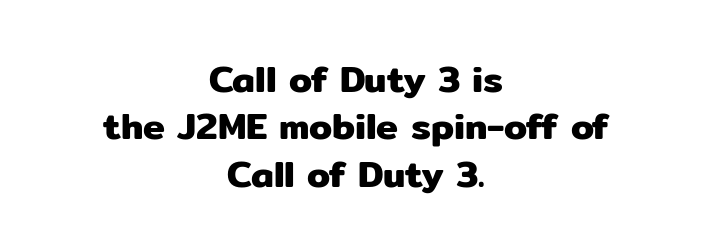
The image shows 37 px sans-serif type, upright; set centered, normal line spacing (1.28x), normal letter spacing, not underlined; low stroke contrast and a medium x-height.
